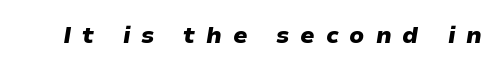
The image shows 23 px bold type, italic (leaning right); set unusually wide letter spacing (+0.47 em), not underlined.
